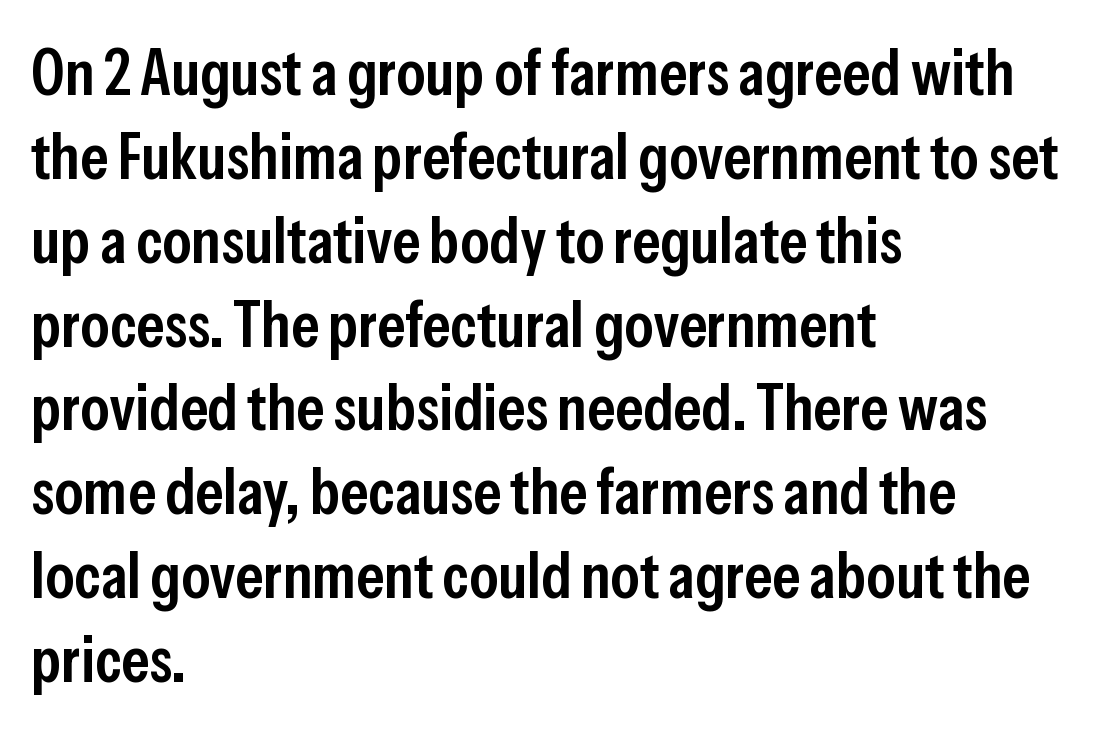
The image shows 65 px semibold, condensed sans-serif type, upright; set left-aligned, normal line spacing (1.29x), normal letter spacing, not underlined; low stroke contrast and a medium x-height.
